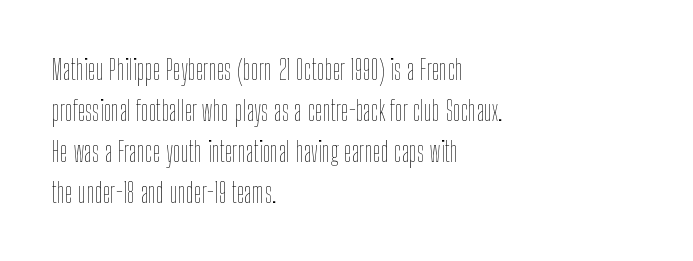
The image shows 28 px thin, condensed type, upright; set left-aligned, normal line spacing (1.46x), normal letter spacing, not underlined; low stroke contrast and a medium x-height.
